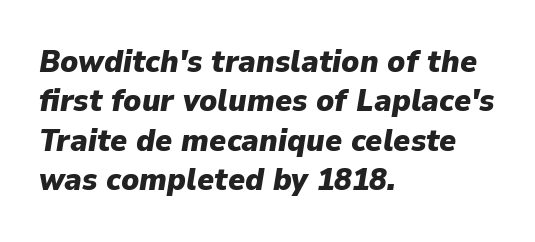
Q: Is the text bold? A: Yes.
Q: Is the text italic (slanted)? A: Yes, it leans right by about 9 degrees.
Q: Is the text underlined? A: No.
Q: How is the paragraph aligned? A: Left-aligned.
Q: Is the spacing between letters normal or unusually wide? A: Normal.
Q: Width (condensed, normal, or wide)? A: Normal.
Q: Stroke contrast? A: Low.
Q: x-height? A: Medium.
Q: Monospaced? A: No.
